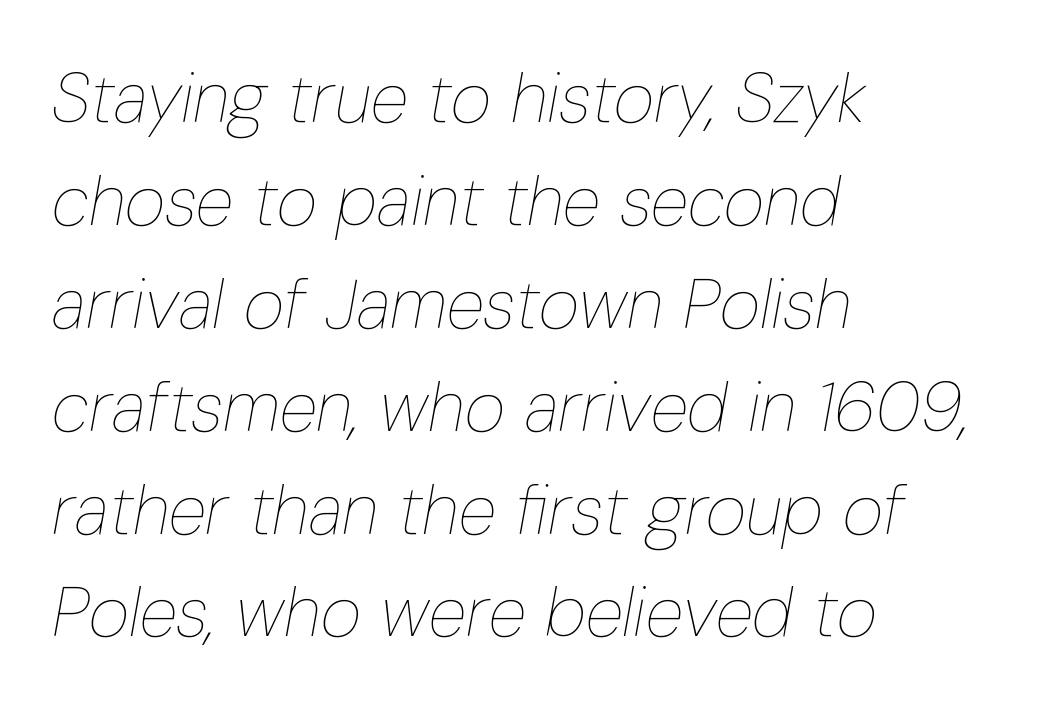
Bold? No — there's no thickening of the strokes. This is oblique type, the kind used for emphasis or titles. The rows are spaced the way most documents space them. Reading down the block, your eye returns to a fixed left position each line.
